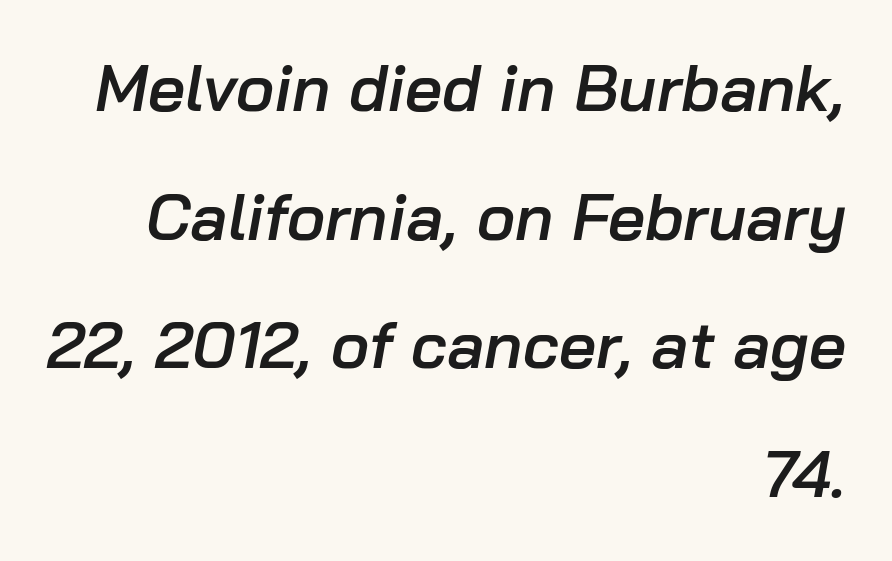
Q: Is the text bold? A: Semi-bold.
Q: Is the text italic (slanted)? A: Yes, it leans right by about 10 degrees.
Q: Is the text underlined? A: No.
Q: How is the paragraph aligned? A: Right-aligned.
Q: Is the spacing between letters normal or unusually wide? A: Normal.
Q: Is the spacing between lines tight, normal or loose? A: Loose.
Q: Width (condensed, normal, or wide)? A: Normal.
Q: Stroke contrast? A: Low.
Q: x-height? A: Medium.
Q: Monospaced? A: No.
